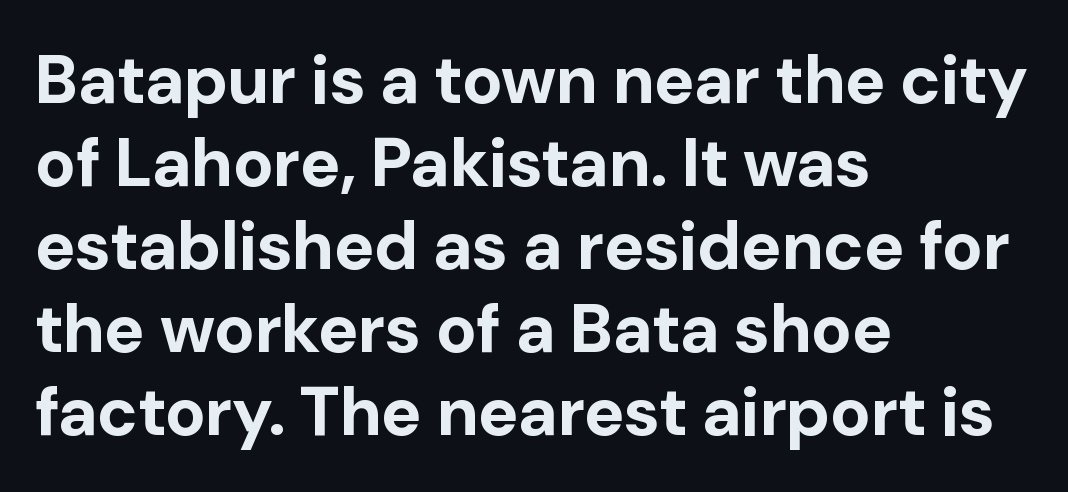
{"serif": "no", "italic": "no", "bold": "yes", "weight": "bold", "width": "normal", "stroke_contrast": "low", "x_height": "medium", "monospaced": "no", "underline": "no", "align": "left", "line_spacing_ratio": 1.22, "letter_spacing": "normal", "letter_spacing_em": 0.0, "glyph_px": 68}
